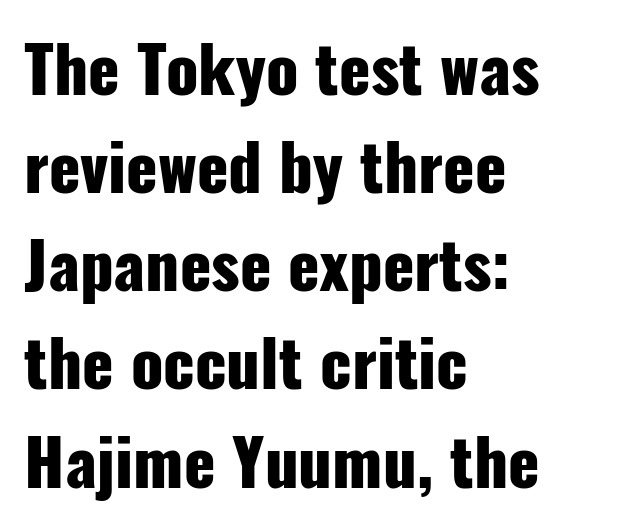
Q: Is the text bold? A: Yes.
Q: Is the text italic (slanted)? A: No, it is upright.
Q: Is the typeface a serif or a sans-serif typeface? A: Sans-serif.
Q: Is the text underlined? A: No.
Q: How is the paragraph aligned? A: Left-aligned.
Q: Is the spacing between letters normal or unusually wide? A: Normal.
Q: Is the spacing between lines tight, normal or loose? A: Normal.
Q: Width (condensed, normal, or wide)? A: Condensed.
Q: Stroke contrast? A: Low.
Q: x-height? A: Medium.
Q: Monospaced? A: No.
